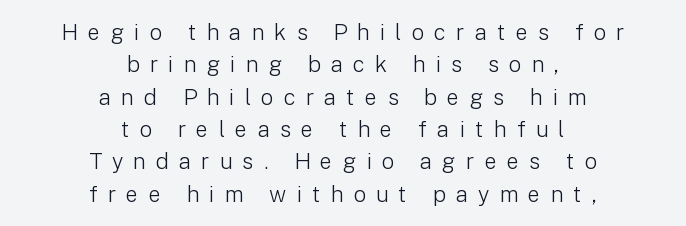
The passage is arranged like a title page — every line centered. The letters are spread apart with noticeably loose tracking. Baseline-to-baseline distance is the conventional proportion of letter height. Is this a heavy cut? Hardly; it is regular or lighter.
